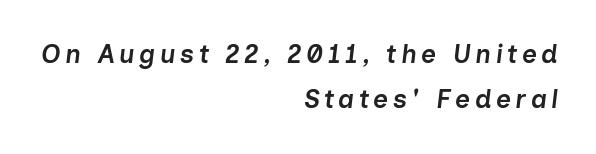
Q: Is the text bold? A: Semi-bold.
Q: Is the text italic (slanted)? A: Yes, it leans right by about 7 degrees.
Q: Is the text underlined? A: No.
Q: How is the paragraph aligned? A: Right-aligned.
